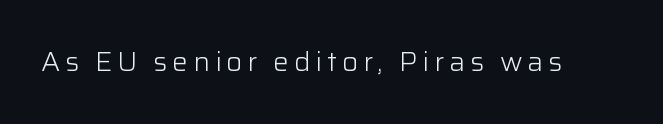
The image shows 26 px text type, upright; set not underlined.
